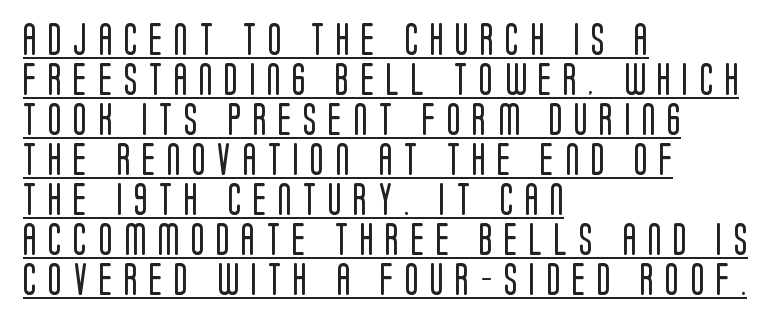
What decoration does the sample have? An underline. Nope, not italic — everything's standing straight. Stroke terminals: plain, sans-serif. The leading is moderate, giving the passage an even texture.
